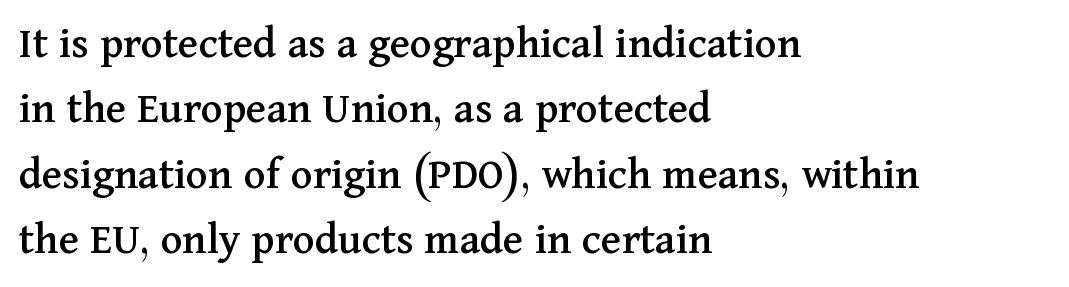
The image shows 46 px serif type, upright; set left-aligned, normal line spacing (1.42x), normal letter spacing, not underlined; medium stroke contrast and a medium x-height.
